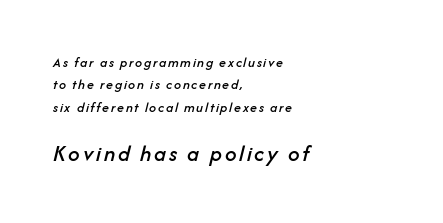
The image shows 23 px text type, italic (leaning right); set left-aligned, normal line spacing (1.59x), not underlined; the second (bottom) block is 1.64x larger.
